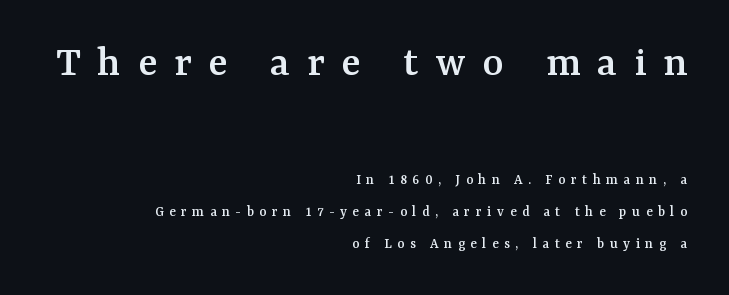
Q: Is the text italic (slanted)? A: No, it is upright.
Q: Is the typeface a serif or a sans-serif typeface? A: Serif.
Q: Is the text underlined? A: No.
Q: How is the paragraph aligned? A: Right-aligned.
Q: Is the spacing between letters normal or unusually wide? A: Unusually wide.
Q: Is the spacing between lines tight, normal or loose? A: Loose.
Q: Which block of text is set in a larger size, the first (top) or the second (bottom)? A: The first (top) one.
Q: Width (condensed, normal, or wide)? A: Normal.
Q: Stroke contrast? A: Medium.
Q: x-height? A: Medium.
Q: Monospaced? A: No.
